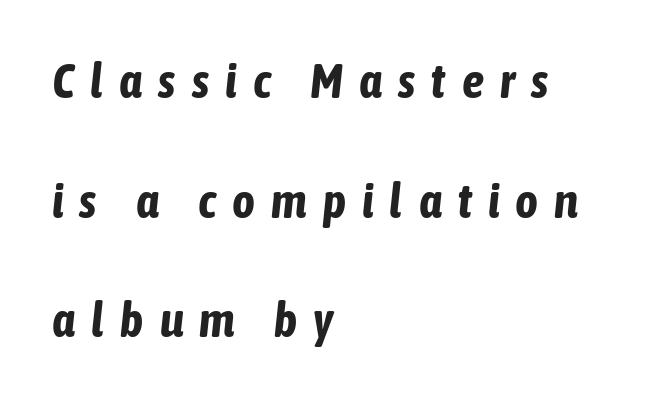
The image shows 49 px bold, condensed type, italic (leaning right); set left-aligned, loose line spacing (2.44x), unusually wide letter spacing (+0.33 em), not underlined; low stroke contrast and a medium x-height.
